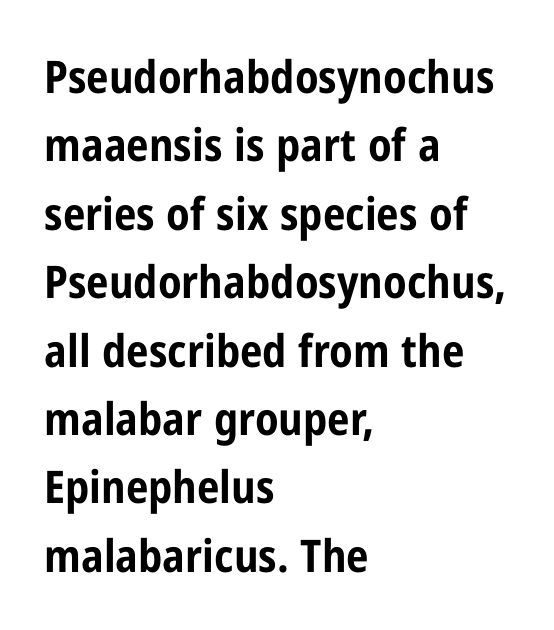
Caption: standard tracking, unaltered. In CSS terms this would be text-align: left. I'd call this a sans setting — the letters go barefoot. The specimen reads as upright at a glance. Compared with typical paragraphs, the rows here are spaced about the same.
